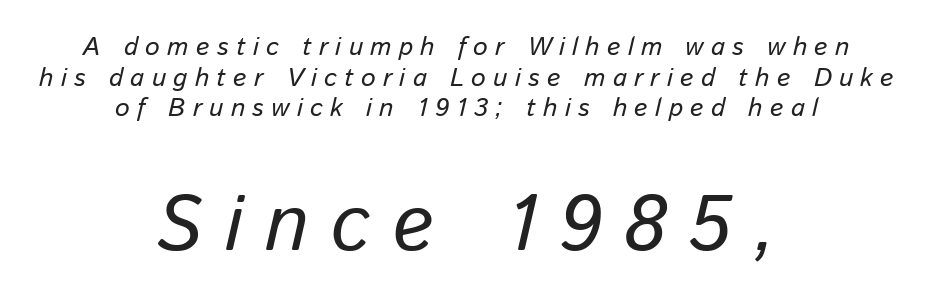
{"italic": "yes", "lean": "right", "slant_degrees": 13, "width": "normal", "stroke_contrast": "low", "x_height": "medium", "monospaced": "no", "underline": "no", "align": "center", "line_spacing_ratio": 1.18, "letter_spacing": "wide", "letter_spacing_em": 0.28, "larger_block": "second", "size_ratio": 3.04, "glyph_px": 79}
